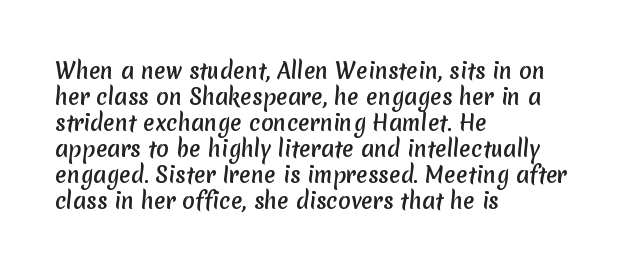
Short and long lines alike share a common starting point at left. Nobody touched the tracking dial on this one. The string is rendered with underlining switched off.
